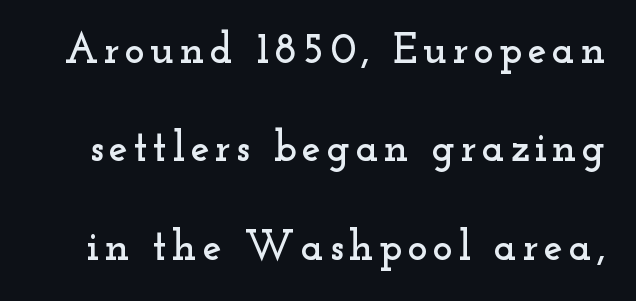
These lines were composed using upright roman letters. The block of text is sparse from top to bottom, with ample space between rows. Do the characters align in a grid? No, the font is proportional. To sum up the face: it has serifs. Descenders are the only things crossing below the line.
